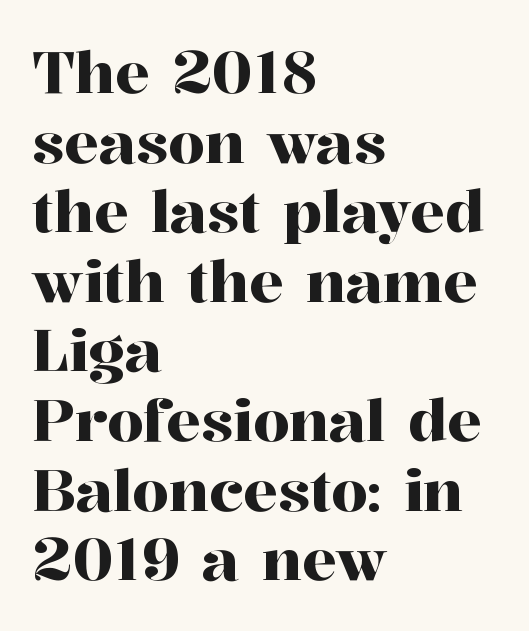
Q: Is the text italic (slanted)? A: No, it is upright.
Q: Is the typeface a serif or a sans-serif typeface? A: Serif.
Q: Is the text underlined? A: No.
Q: How is the paragraph aligned? A: Left-aligned.
Q: Is the spacing between letters normal or unusually wide? A: Normal.
Q: Width (condensed, normal, or wide)? A: Normal.
Q: Stroke contrast? A: High.
Q: x-height? A: Medium.
Q: Monospaced? A: No.
